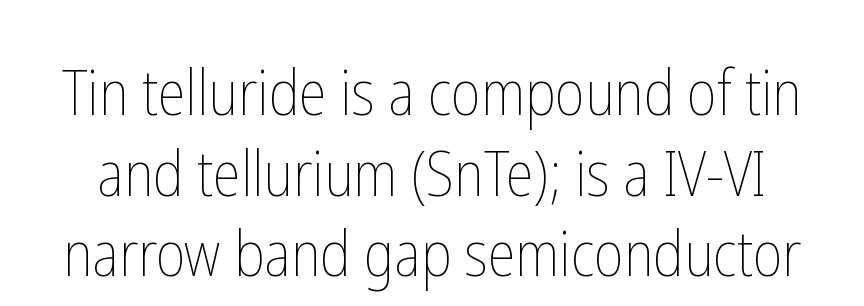
{"italic": "no", "bold": "no", "weight": "thin", "width": "condensed", "stroke_contrast": "low", "x_height": "medium", "monospaced": "no", "underline": "no", "line_spacing": "normal", "line_spacing_ratio": 1.28, "letter_spacing": "normal", "letter_spacing_em": 0.0, "glyph_px": 63}
